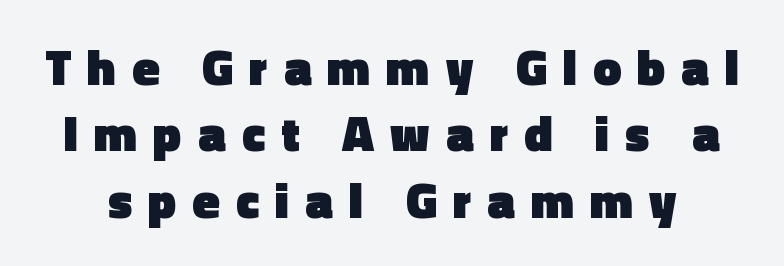
Q: Is the text bold? A: Yes.
Q: Is the text italic (slanted)? A: No, it is upright.
Q: Is the typeface a serif or a sans-serif typeface? A: Sans-serif.
Q: Is the text underlined? A: No.
Q: Is the spacing between letters normal or unusually wide? A: Unusually wide.
Q: Is the spacing between lines tight, normal or loose? A: Normal.
Q: Width (condensed, normal, or wide)? A: Normal.
Q: x-height? A: Medium.
Q: Monospaced? A: No.
